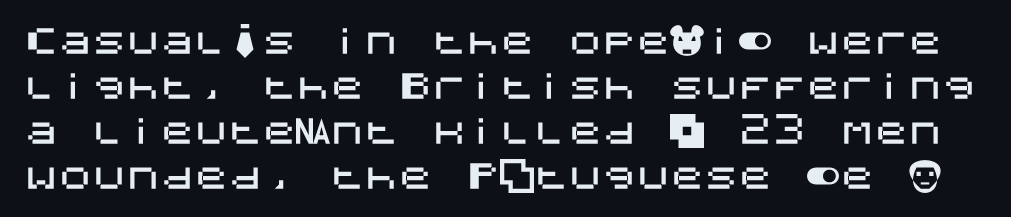
Q: Is the text italic (slanted)? A: No, it is upright.
Q: Is the typeface a serif or a sans-serif typeface? A: Sans-serif.
Q: Is the text underlined? A: No.
Q: Is the spacing between letters normal or unusually wide? A: Normal.
Q: Is the spacing between lines tight, normal or loose? A: Normal.
Q: Width (condensed, normal, or wide)? A: Normal.
Q: Stroke contrast? A: Medium.
Q: x-height? A: Large.
